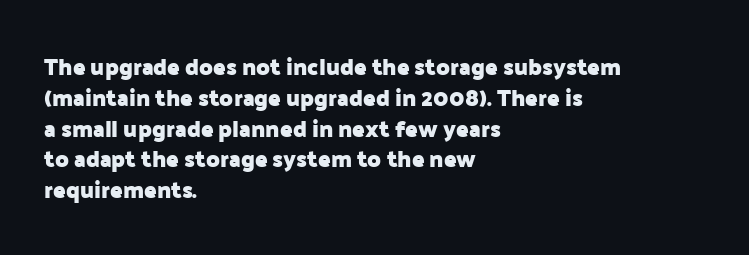
It's the straight-up-and-down kind of type. Descender tails drop into unmarked territory. Weight check: bold — yes, fully. Line beginnings align vertically; line endings do not.
